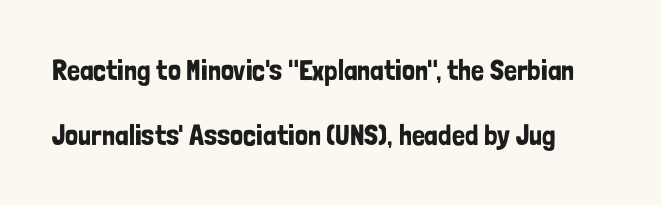
{"serif": "no", "italic": "no", "width": "condensed", "stroke_contrast": "low", "x_height": "medium", "monospaced": "no", "underline": "no", "line_spacing": "loose", "line_spacing_ratio": 2.25, "letter_spacing": "normal", "letter_spacing_em": 0.0, "glyph_px": 29}
